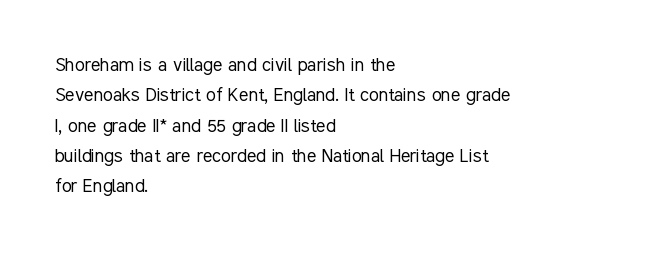
Q: Is the text bold? A: No.
Q: Is the text italic (slanted)? A: No, it is upright.
Q: Is the text underlined? A: No.
Q: How is the paragraph aligned? A: Left-aligned.
Q: Is the spacing between letters normal or unusually wide? A: Normal.
Q: Is the spacing between lines tight, normal or loose? A: Normal.
